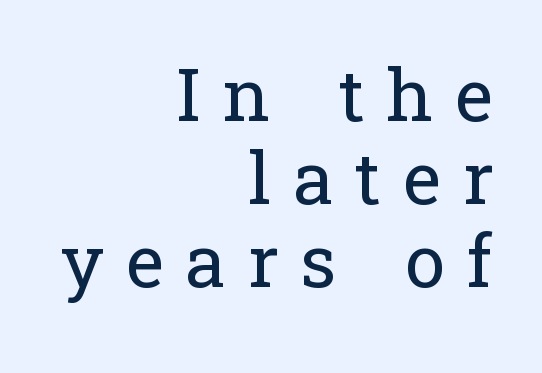
The image shows 73 px regular-weight serif type, upright; set right-aligned, tight line spacing (1.14x), unusually wide letter spacing (+0.3 em), not underlined; low stroke contrast and a medium x-height.
